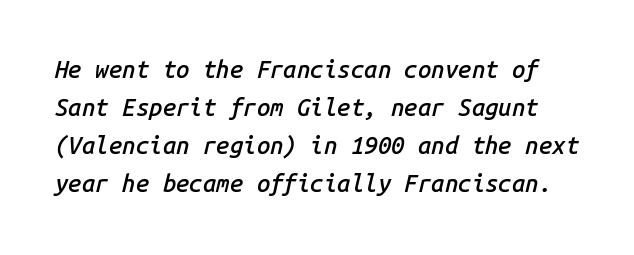
{"italic": "yes", "lean": "right", "slant_degrees": 14, "bold": "semi", "underline": "no", "line_spacing": "normal", "line_spacing_ratio": 1.59, "letter_spacing": "normal", "letter_spacing_em": 0.0, "glyph_px": 24}
